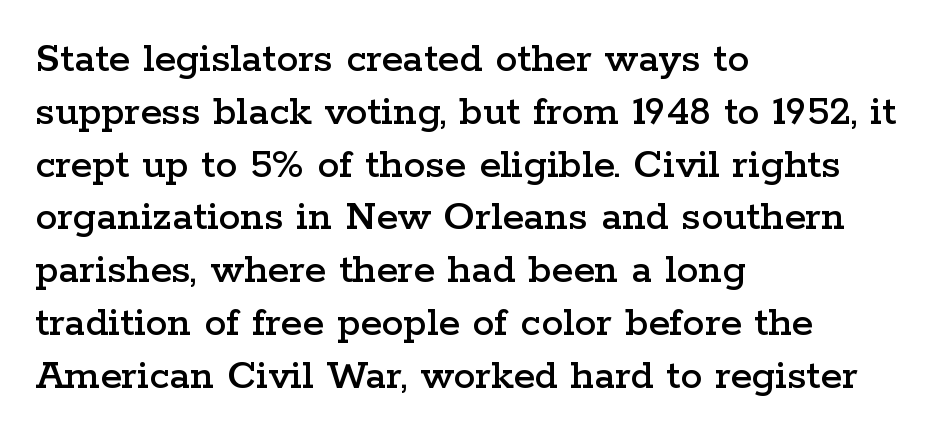
Observe the serifs anchoring each vertical stroke in this sample. Do the characters align in a grid? No, the font is proportional. If you drew a line through each stem, it would be perfectly vertical. Underline: absent. Notice how the passage keeps a crisp vertical edge on the left only. The type is set solid horizontally, with unmodified tracking.
